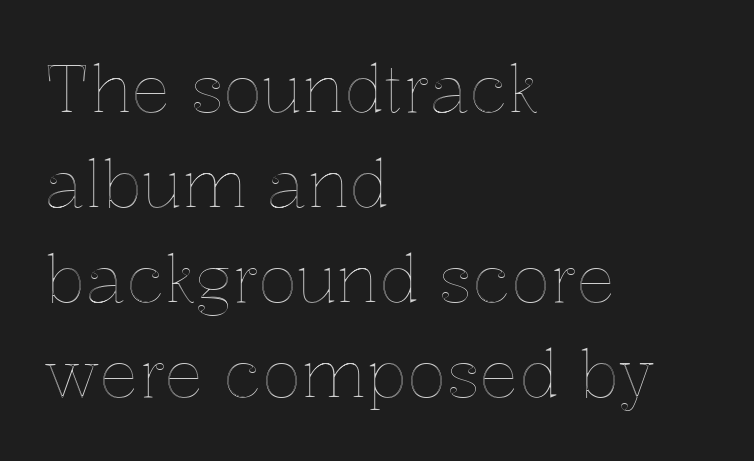
{"italic": "no", "width": "normal", "x_height": "medium", "monospaced": "no", "underline": "no", "align": "left", "line_spacing": "normal", "line_spacing_ratio": 1.46, "letter_spacing": "normal", "letter_spacing_em": 0.0, "glyph_px": 65}
